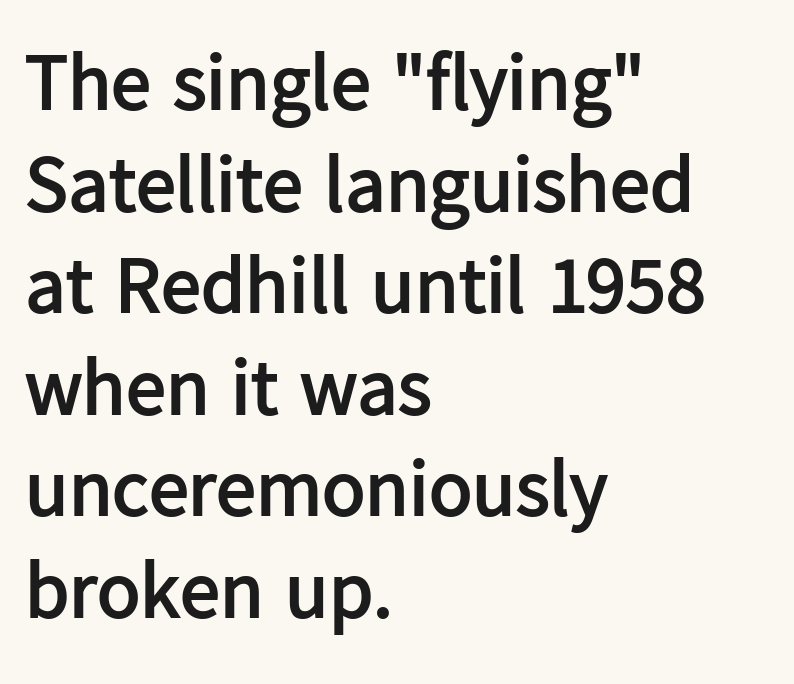
{"serif": "no", "italic": "no", "bold": "yes", "weight": "semibold", "width": "normal", "stroke_contrast": "low", "x_height": "medium", "monospaced": "no", "underline": "no", "align": "left", "line_spacing": "normal", "line_spacing_ratio": 1.27, "letter_spacing": "normal", "letter_spacing_em": 0.0, "glyph_px": 80}
